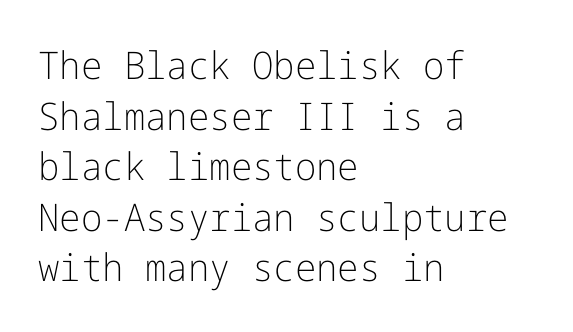
{"serif": "no", "italic": "no", "bold": "no", "weight": "light", "width": "normal", "stroke_contrast": "low", "x_height": "medium", "underline": "no", "align": "left", "line_spacing": "normal", "line_spacing_ratio": 1.33, "letter_spacing": "normal", "letter_spacing_em": 0.0, "glyph_px": 38}
